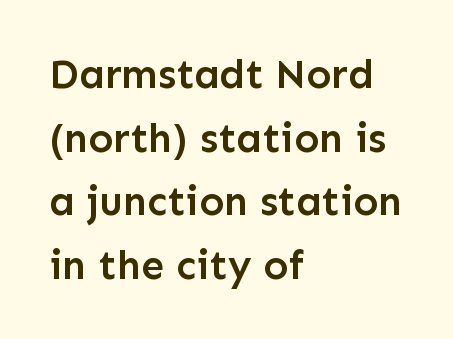
If you measured baseline to baseline, you'd find a middling distance. Anything drawn beneath the words? Only blank space. This is moderately heavy type, rendered in semibold. Spacing verdict: proportional, widths tailored to each character.
